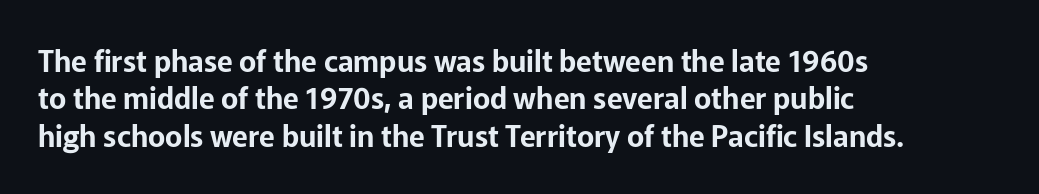
Q: Is the text italic (slanted)? A: No, it is upright.
Q: Is the typeface a serif or a sans-serif typeface? A: Sans-serif.
Q: Is the text underlined? A: No.
Q: How is the paragraph aligned? A: Left-aligned.
Q: Is the spacing between letters normal or unusually wide? A: Normal.
Q: Is the spacing between lines tight, normal or loose? A: Normal.
Q: Width (condensed, normal, or wide)? A: Normal.
Q: Stroke contrast? A: Low.
Q: x-height? A: Medium.
Q: Monospaced? A: No.
